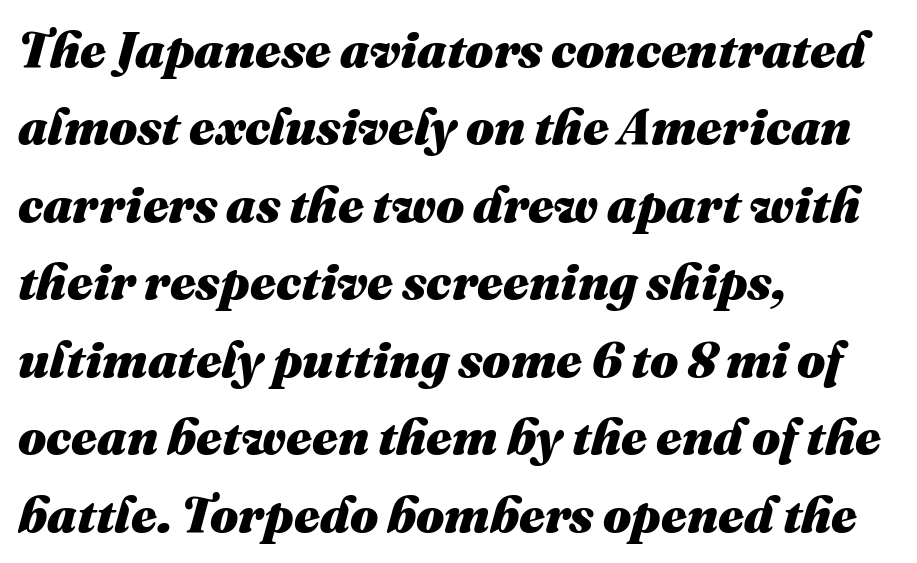
{"italic": "yes", "lean": "right", "slant_degrees": 16, "bold": "yes", "weight": "heavy", "width": "normal", "stroke_contrast": "medium", "x_height": "medium", "monospaced": "no", "underline": "no", "align": "left", "line_spacing": "normal", "line_spacing_ratio": 1.55, "letter_spacing": "normal", "letter_spacing_em": 0.0, "glyph_px": 50}
